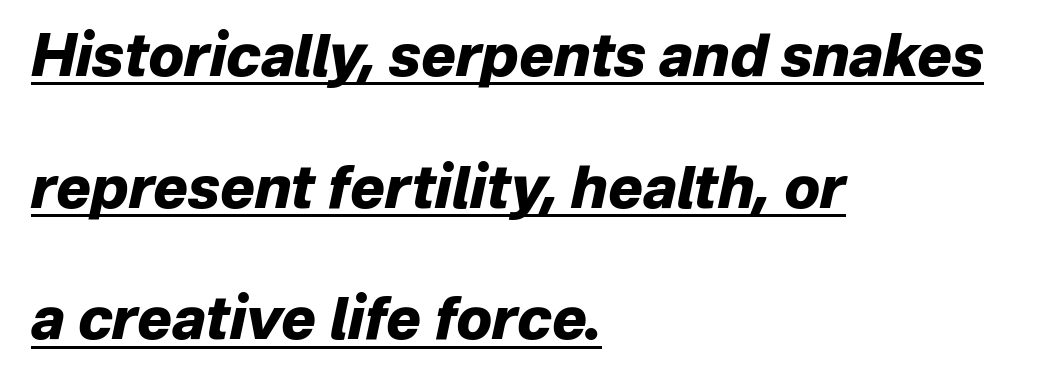
Typographic density is high because the face is bold. The ragged edge is on the right, which tells us the setting is flush left. If you drew a line through each stem, it would be angled. Character widths vary here, with narrow letters taking less room than wide ones.
